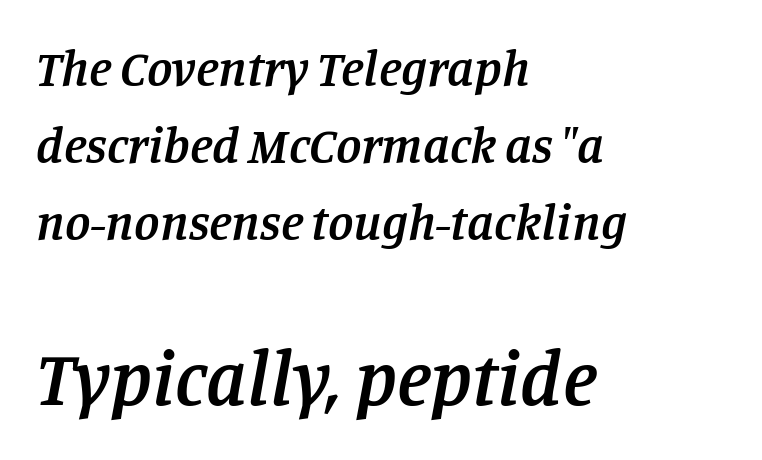
The image shows 77 px semibold serif type, italic (leaning right); set left-aligned, normal line spacing (1.51x), normal letter spacing, not underlined; the second (bottom) block is 1.51x larger; low stroke contrast and a large x-height.
